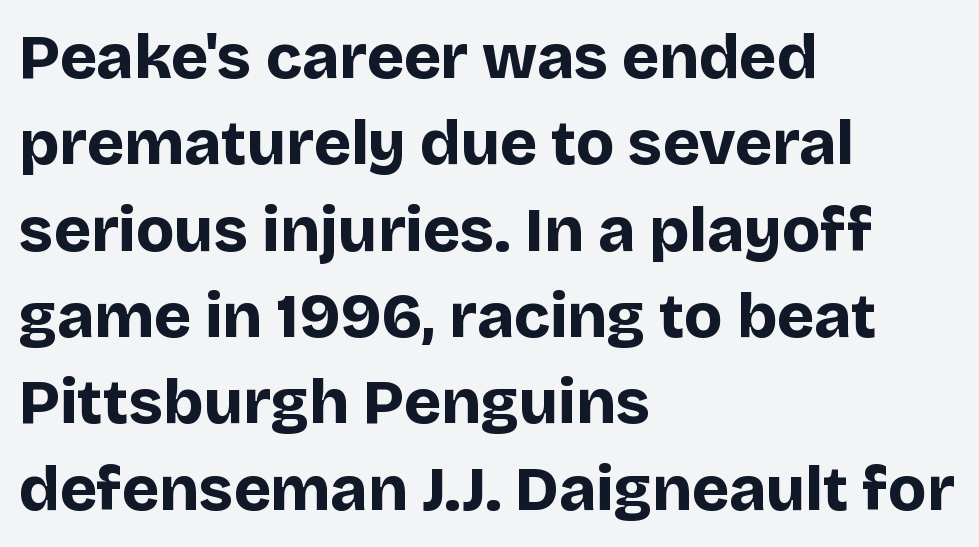
Q: Is the text bold? A: Yes.
Q: Is the text italic (slanted)? A: No, it is upright.
Q: Is the typeface a serif or a sans-serif typeface? A: Sans-serif.
Q: Is the text underlined? A: No.
Q: How is the paragraph aligned? A: Left-aligned.
Q: Is the spacing between letters normal or unusually wide? A: Normal.
Q: Is the spacing between lines tight, normal or loose? A: Normal.
Q: Width (condensed, normal, or wide)? A: Normal.
Q: Stroke contrast? A: Low.
Q: x-height? A: Large.
Q: Monospaced? A: No.
